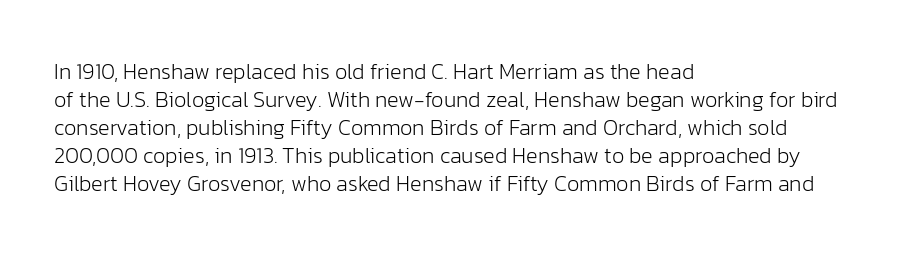
No extra ink here — the face is not bold. Students, observe: this is what conventionally led text looks like. Visually the block forms a straight wall on the left and a jagged coastline on the right. Clear beneath every line of the passage.
